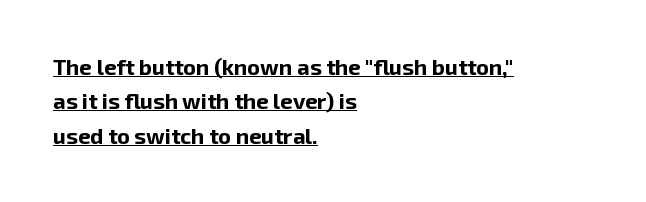
{"italic": "no", "bold": "yes", "underline": "yes", "align": "left", "line_spacing": "normal", "line_spacing_ratio": 1.56, "letter_spacing": "normal", "letter_spacing_em": 0.0, "glyph_px": 22}
